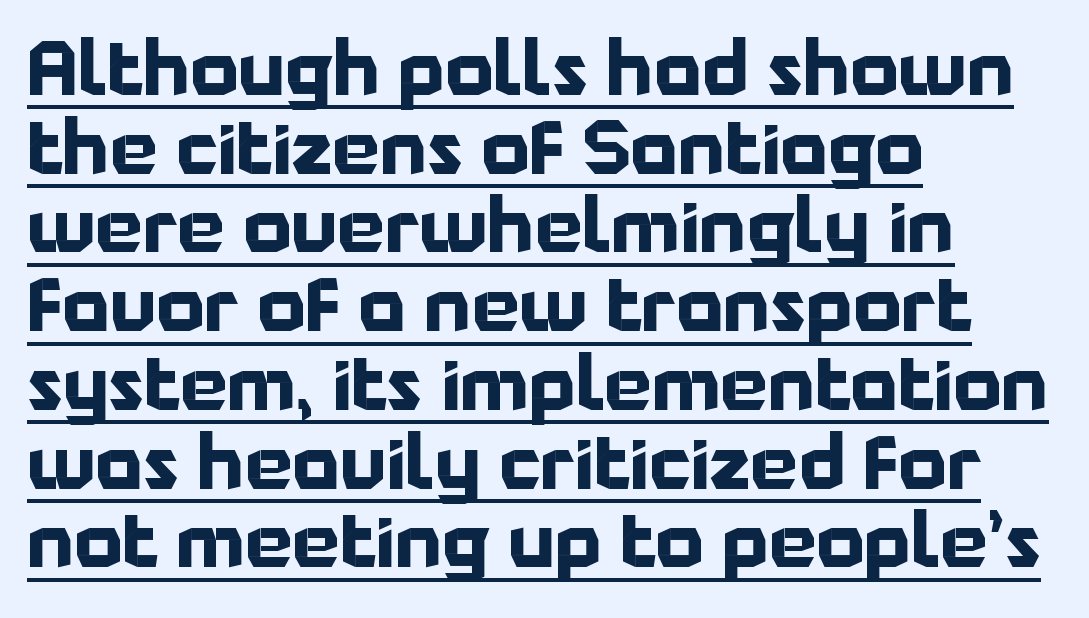
The image shows 75 px bold sans-serif type, upright; set left-aligned, tight line spacing (1.05x), normal letter spacing, underlined; low stroke contrast and a medium x-height.
